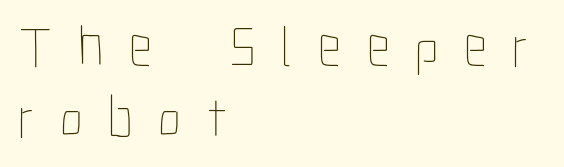
The typesetting does not lean heavy: it is not bold. Each letter keeps its own natural width here, so spacing adapts to shape. It's the straight-up-and-down kind of type. What stands out about the letter spacing? Its width — letters are far apart.
